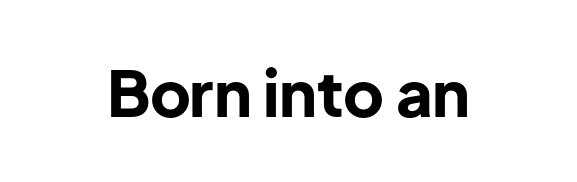
{"serif": "no", "italic": "no", "bold": "yes", "weight": "bold", "width": "normal", "stroke_contrast": "low", "x_height": "medium", "monospaced": "no", "underline": "no", "letter_spacing": "normal", "letter_spacing_em": 0.0, "glyph_px": 63}
